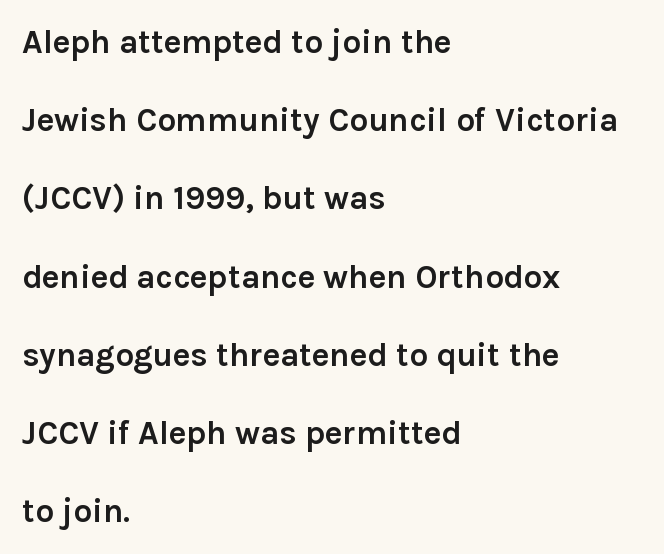
Q: Is the text bold? A: Yes.
Q: Is the text italic (slanted)? A: No, it is upright.
Q: Is the typeface a serif or a sans-serif typeface? A: Sans-serif.
Q: Is the text underlined? A: No.
Q: How is the paragraph aligned? A: Left-aligned.
Q: Is the spacing between letters normal or unusually wide? A: Normal.
Q: Is the spacing between lines tight, normal or loose? A: Loose.
Q: Width (condensed, normal, or wide)? A: Normal.
Q: x-height? A: Medium.
Q: Monospaced? A: No.
